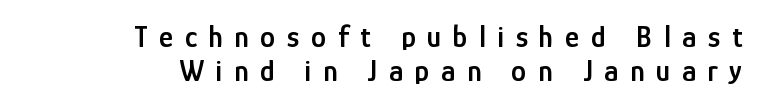
The image shows 30 px semibold, condensed sans-serif type, upright; set right-aligned, tight line spacing (1.14x), unusually wide letter spacing (+0.39 em), not underlined; low stroke contrast and a medium x-height.
